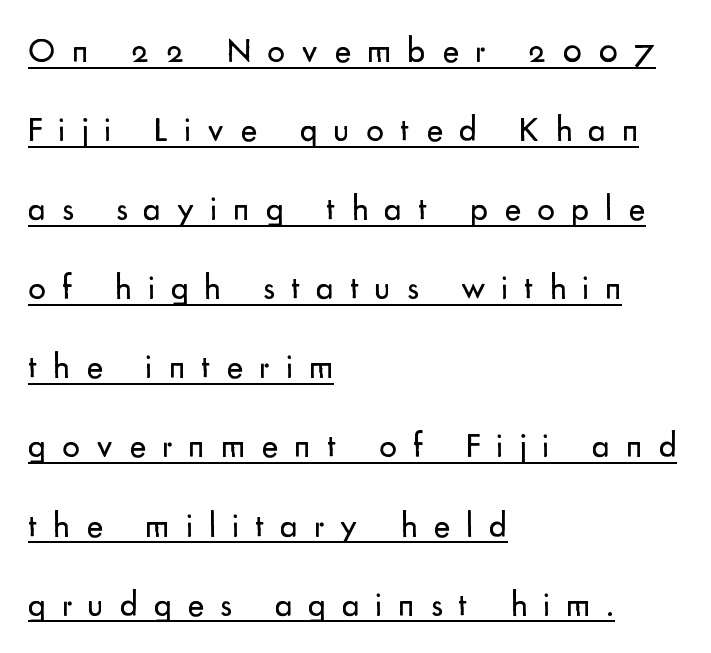
On a weight scale, this lands at 450 or below. A baseline rule has been typeset under these characters. The rendering uses natural spacing where letterforms have individual widths. A classic flush-left, rag-right setting is used for this passage.
